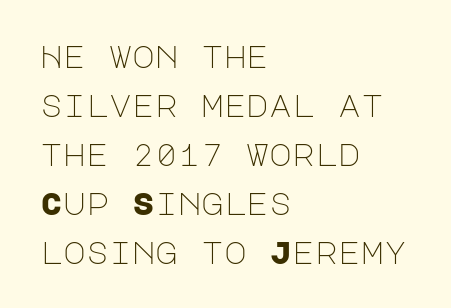
Q: Is the text bold? A: No.
Q: Is the text italic (slanted)? A: No, it is upright.
Q: Is the typeface a serif or a sans-serif typeface? A: Sans-serif.
Q: Is the text underlined? A: No.
Q: How is the paragraph aligned? A: Left-aligned.
Q: Is the spacing between letters normal or unusually wide? A: Normal.
Q: Is the spacing between lines tight, normal or loose? A: Normal.
Q: Width (condensed, normal, or wide)? A: Normal.
Q: Stroke contrast? A: Low.
Q: x-height? A: Large.
